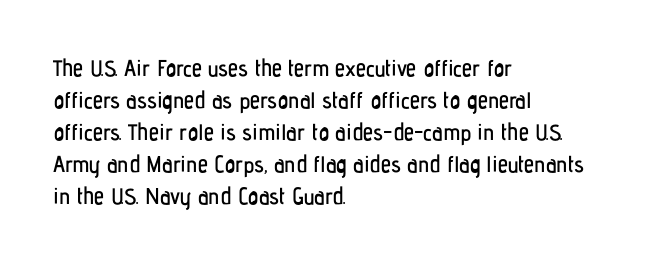
Q: Is the text italic (slanted)? A: No, it is upright.
Q: Is the text underlined? A: No.
Q: How is the paragraph aligned? A: Left-aligned.
Q: Is the spacing between letters normal or unusually wide? A: Normal.
Q: Is the spacing between lines tight, normal or loose? A: Normal.
